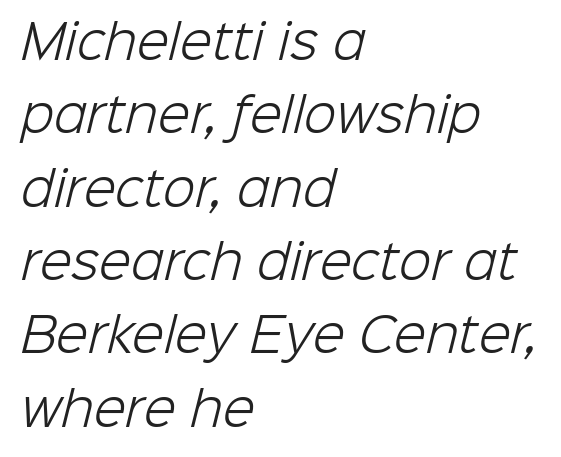
Is this a heavy cut? Hardly; it is regular or lighter. Caption: multi-line text, flush left, ragged right. Any mark beneath the type? The region is blank. Varying glyph widths throughout — classic text-font behaviour.
